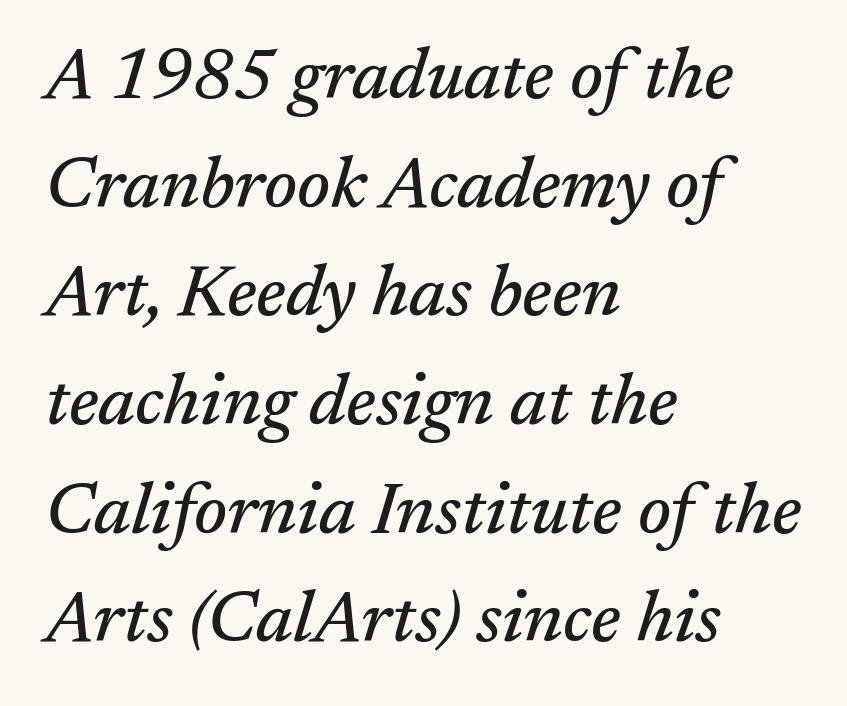
{"serif": "yes", "italic": "yes", "lean": "right", "slant_degrees": 17, "width": "normal", "stroke_contrast": "medium", "x_height": "medium", "monospaced": "no", "underline": "no", "align": "left", "line_spacing": "normal", "line_spacing_ratio": 1.53, "letter_spacing": "normal", "letter_spacing_em": 0.0, "glyph_px": 71}
